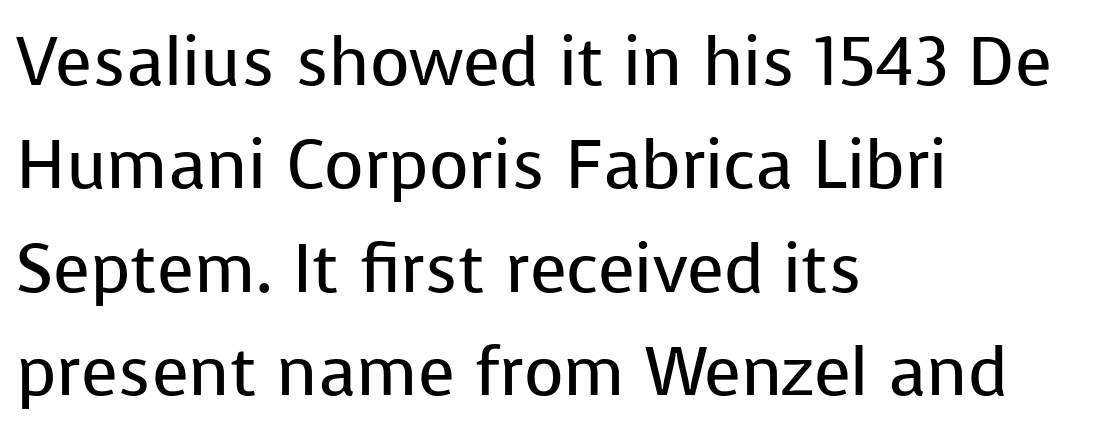
The image shows 68 px regular-weight sans-serif type, upright; set left-aligned, normal line spacing (1.52x), normal letter spacing, not underlined; low stroke contrast and a medium x-height.
